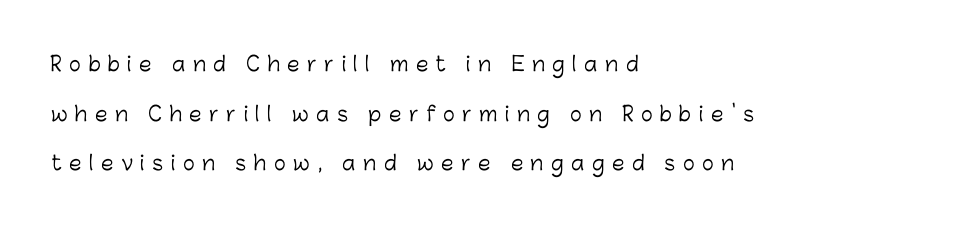
{"italic": "no", "bold": "no", "underline": "no", "align": "left", "line_spacing": "loose", "line_spacing_ratio": 2.48, "letter_spacing": "wide", "letter_spacing_em": 0.38, "glyph_px": 20}
